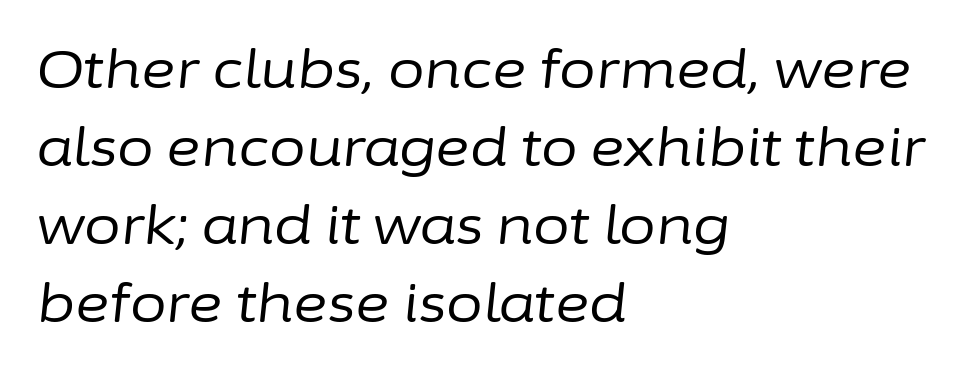
{"italic": "yes", "lean": "right", "slant_degrees": 6, "bold": "no", "weight": "regular", "width": "normal", "stroke_contrast": "low", "x_height": "medium", "monospaced": "no", "underline": "no", "align": "left", "line_spacing": "normal", "line_spacing_ratio": 1.47, "letter_spacing": "normal", "letter_spacing_em": 0.0, "glyph_px": 53}
